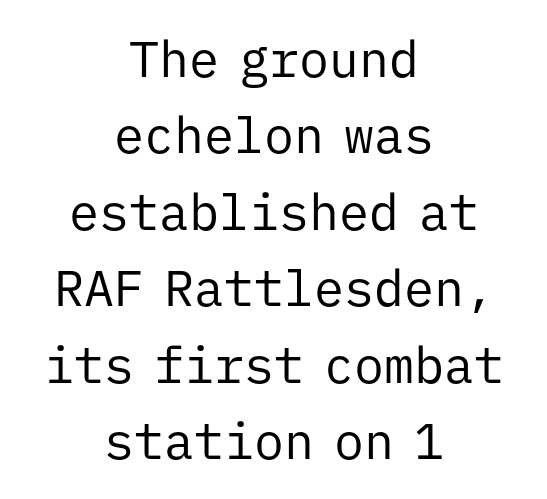
{"serif": "no", "italic": "no", "bold": "no", "weight": "regular", "width": "normal", "stroke_contrast": "low", "x_height": "medium", "monospaced": "yes", "underline": "no", "align": "center", "line_spacing": "normal", "line_spacing_ratio": 1.53, "letter_spacing": "normal", "letter_spacing_em": 0.0, "glyph_px": 50}
